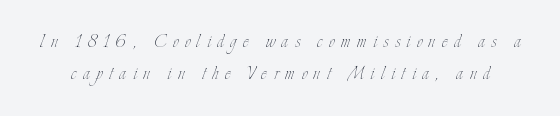
The letterforms sit at book weight or below. Regular leading. The baseline area is clear. Is the letter spacing exaggerated? Yes — the characters are pushed far apart.
